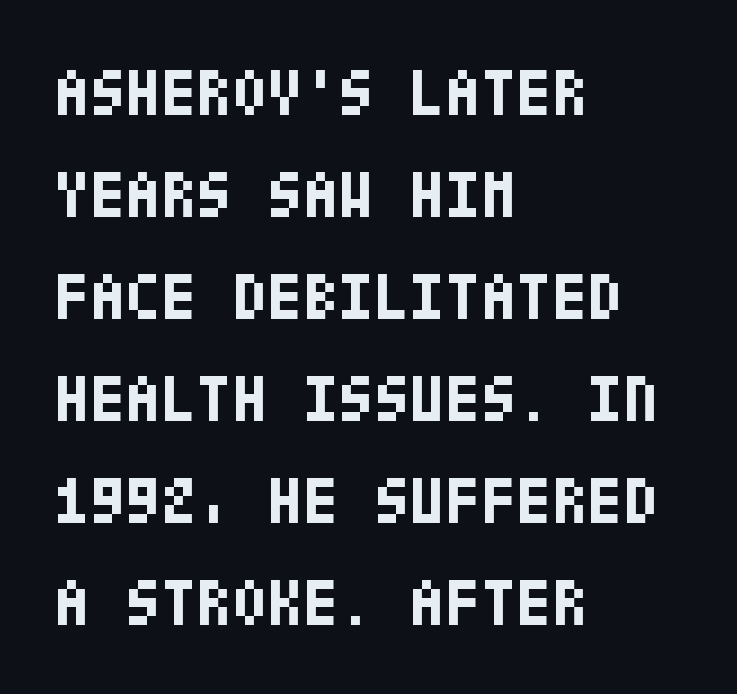
{"serif": "no", "italic": "no", "bold": "yes", "weight": "bold", "width": "condensed", "stroke_contrast": "low", "x_height": "large", "underline": "no", "align": "left", "line_spacing": "normal", "line_spacing_ratio": 1.57, "letter_spacing": "normal", "letter_spacing_em": 0.0, "glyph_px": 65}
